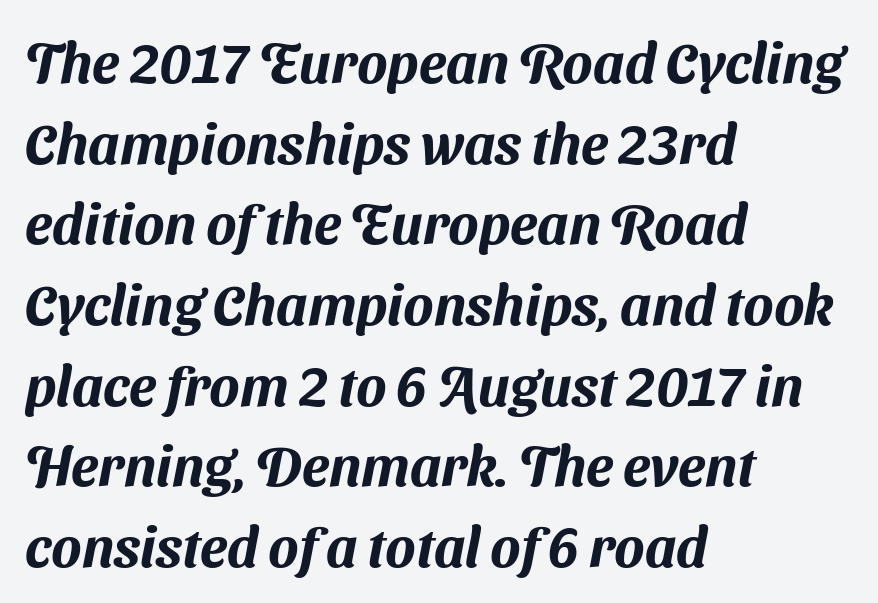
{"serif": "no", "width": "normal", "stroke_contrast": "medium", "x_height": "medium", "monospaced": "no", "underline": "no", "align": "left", "line_spacing": "normal", "line_spacing_ratio": 1.44, "letter_spacing": "normal", "letter_spacing_em": 0.0, "glyph_px": 56}
